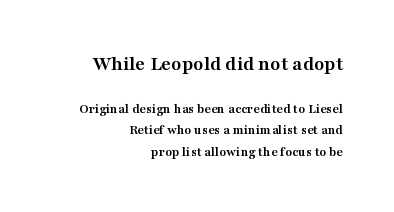
These words are printed bold, with thick strokes throughout. Words float on clear page, feet unadorned. Right-aligned paragraph, ragged on the left. Characters follow at the spacing the type designer built in.
